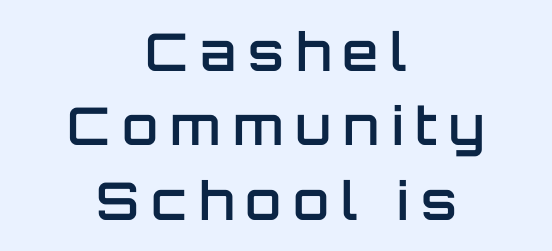
The image shows 52 px semibold sans-serif type, upright; set centered, normal line spacing (1.43x), unusually wide letter spacing (+0.23 em), not underlined; low stroke contrast and a large x-height.
